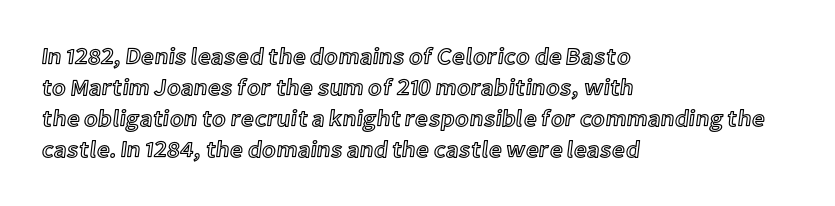
{"underline": "no", "align": "left", "line_spacing": "normal", "line_spacing_ratio": 1.35, "letter_spacing": "normal", "letter_spacing_em": 0.0, "glyph_px": 23}
